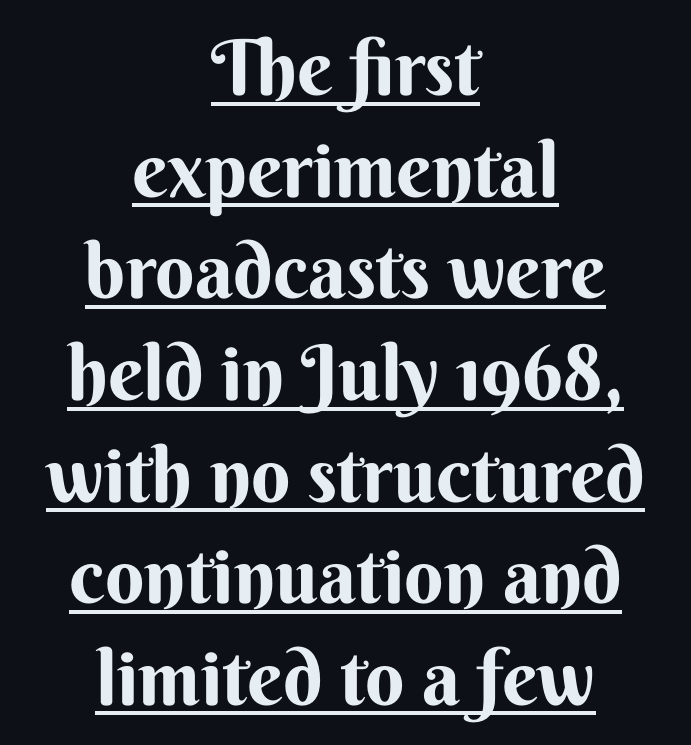
Q: Is the text bold? A: Yes.
Q: Is the text italic (slanted)? A: No, it is upright.
Q: Is the typeface a serif or a sans-serif typeface? A: Sans-serif.
Q: Is the text underlined? A: Yes.
Q: How is the paragraph aligned? A: Centered.
Q: Is the spacing between letters normal or unusually wide? A: Normal.
Q: Is the spacing between lines tight, normal or loose? A: Normal.
Q: Width (condensed, normal, or wide)? A: Normal.
Q: Stroke contrast? A: Medium.
Q: x-height? A: Small.
Q: Monospaced? A: No.
